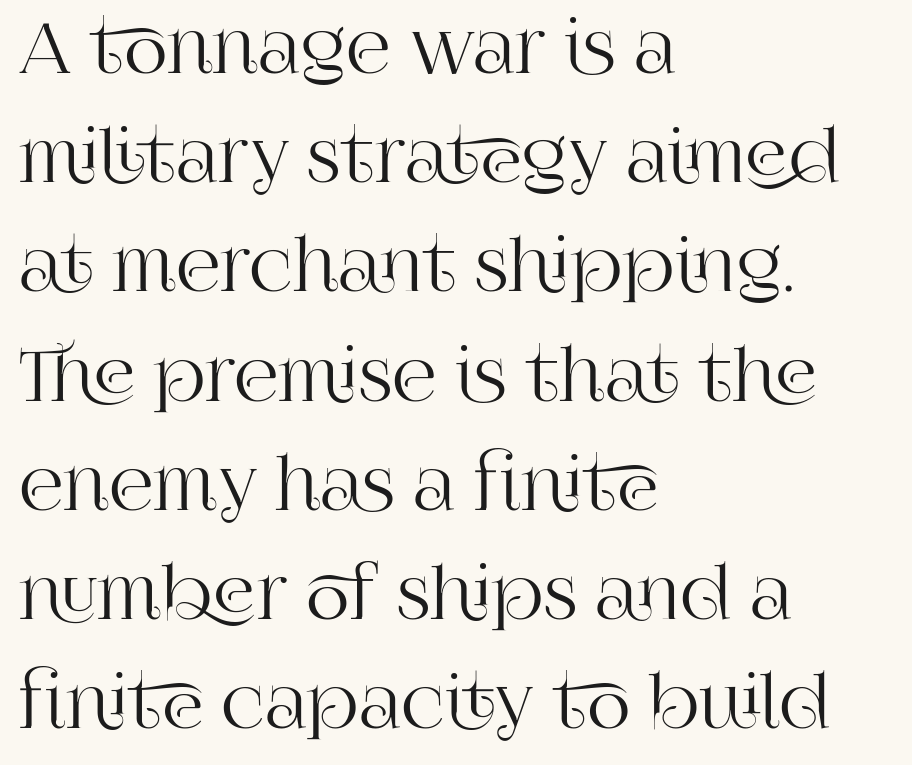
The area under the type is left untouched. Leading matches the norm, producing a regular column. A typesetter would call this proportional, since set widths differ per character. Alignment: flush left. What kind of face is this? One with serifs.
